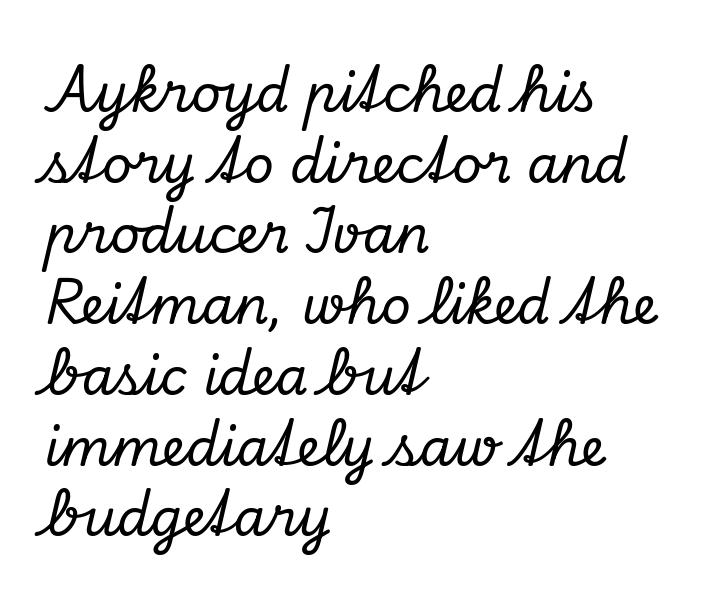
The image shows 52 px serif type, italic (leaning right); set left-aligned, normal line spacing (1.36x), normal letter spacing, not underlined; low stroke contrast and a small x-height.
